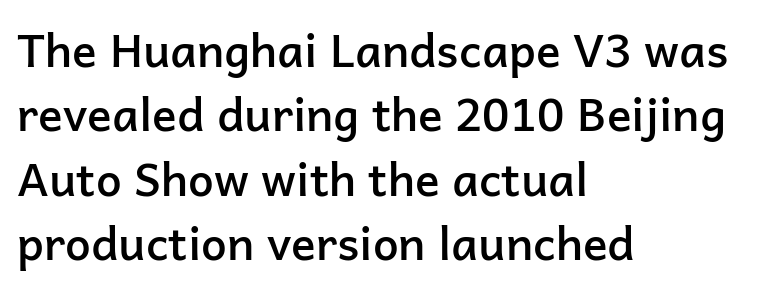
Q: Is the text bold? A: Semi-bold.
Q: Is the text italic (slanted)? A: No, it is upright.
Q: Is the typeface a serif or a sans-serif typeface? A: Sans-serif.
Q: Is the text underlined? A: No.
Q: How is the paragraph aligned? A: Left-aligned.
Q: Is the spacing between letters normal or unusually wide? A: Normal.
Q: Is the spacing between lines tight, normal or loose? A: Normal.
Q: Width (condensed, normal, or wide)? A: Normal.
Q: Stroke contrast? A: Low.
Q: x-height? A: Medium.
Q: Monospaced? A: No.
